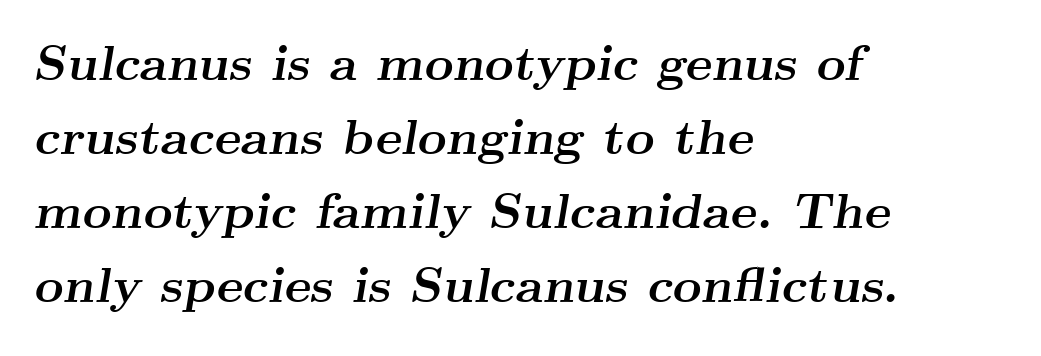
{"serif": "yes", "italic": "yes", "lean": "right", "slant_degrees": 9, "bold": "yes", "weight": "semibold", "width": "wide", "stroke_contrast": "medium", "x_height": "small", "monospaced": "no", "underline": "no", "align": "left", "line_spacing": "normal", "line_spacing_ratio": 1.48, "letter_spacing": "normal", "letter_spacing_em": 0.0, "glyph_px": 50}
